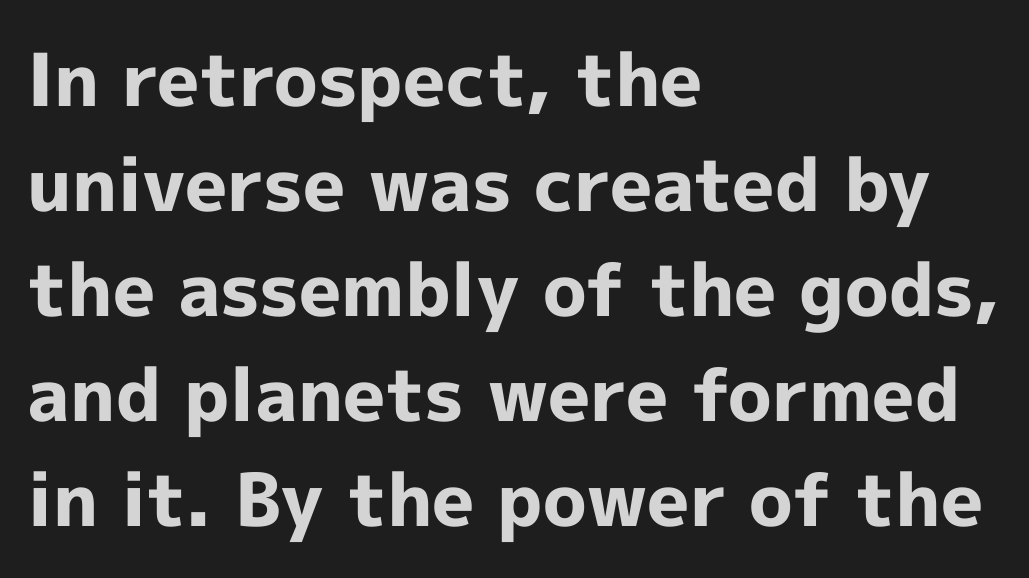
This sample keeps an unexceptional amount of space between lines. The lettering stays uniformly vertical, giving the passage a roman look. The rendering uses natural spacing where letterforms have individual widths. A typesetter would label this face a sans. Weight: bold.
